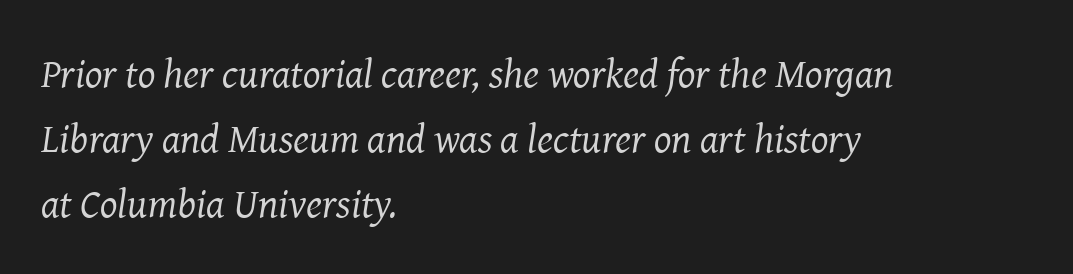
{"serif": "yes", "italic": "yes", "lean": "right", "slant_degrees": 8, "bold": "no", "weight": "regular", "width": "normal", "stroke_contrast": "medium", "x_height": "medium", "monospaced": "no", "underline": "no", "align": "left", "line_spacing": "normal", "line_spacing_ratio": 1.58, "letter_spacing": "normal", "letter_spacing_em": 0.0, "glyph_px": 41}
